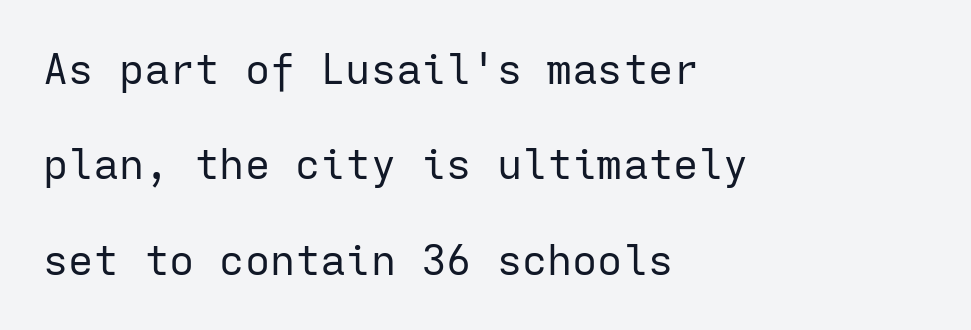
Q: Is the text bold? A: No.
Q: Is the text italic (slanted)? A: No, it is upright.
Q: Is the typeface a serif or a sans-serif typeface? A: Sans-serif.
Q: Is the text underlined? A: No.
Q: How is the paragraph aligned? A: Left-aligned.
Q: Is the spacing between letters normal or unusually wide? A: Normal.
Q: Is the spacing between lines tight, normal or loose? A: Loose.
Q: Width (condensed, normal, or wide)? A: Normal.
Q: Stroke contrast? A: Low.
Q: x-height? A: Medium.
Q: Monospaced? A: Yes.
